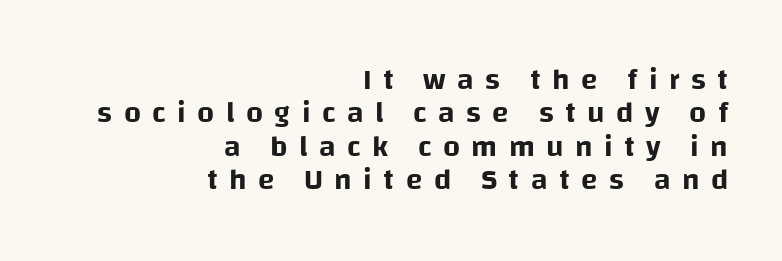
The paragraph has a hard right edge and a soft left edge. The characters display no serif detailing; their extremities are plain. Closely set lines give the paragraph a compact silhouette. Varying glyph widths throughout — classic text-font behaviour.
